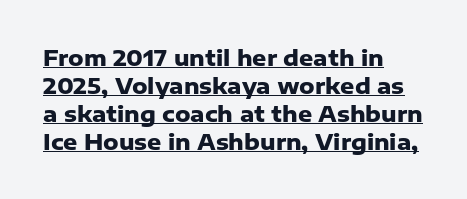
The image shows 22 px bold type, upright; set left-aligned, normal line spacing (1.28x), normal letter spacing, underlined.
